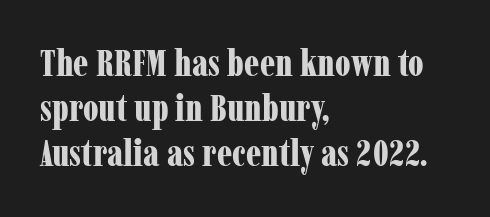
The image shows 37 px bold, condensed serif type, upright; set left-aligned, line spacing 1.22x, normal letter spacing, not underlined; low stroke contrast and a medium x-height.
